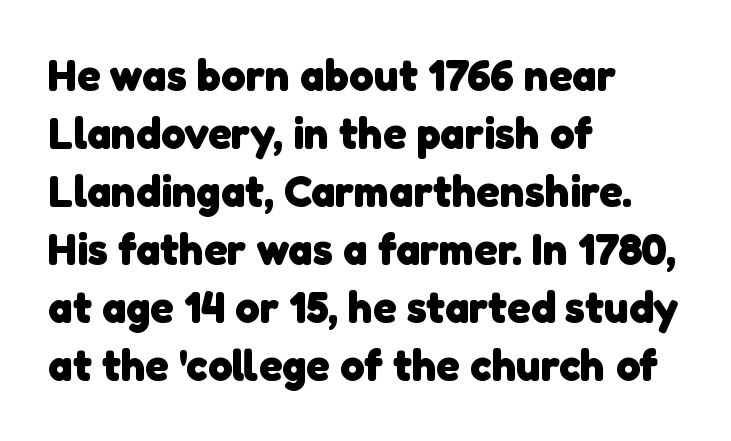
The specimen omits any rule beneath the text block's lines. The sample has been set heavy, in full bold. Note the varied advance widths — an 'i' is clearly narrower than an 'm'. Compared with a centered layout, this one pins lines to the left instead.
